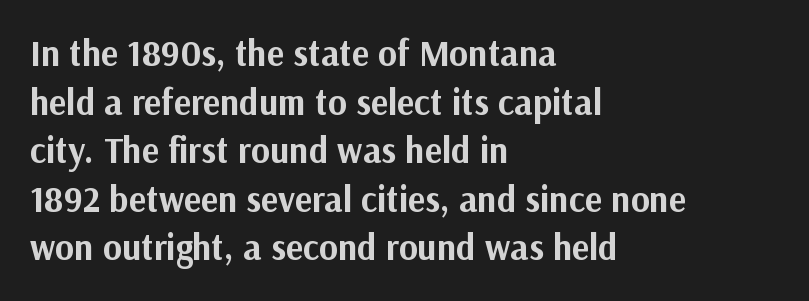
The image shows 36 px bold sans-serif type, upright; set left-aligned, normal line spacing (1.35x), normal letter spacing, not underlined; medium stroke contrast and a medium x-height.
